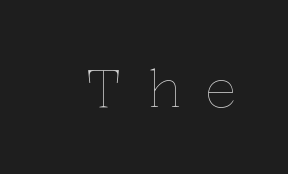
Q: Is the text bold? A: No.
Q: Is the text italic (slanted)? A: No, it is upright.
Q: Is the text underlined? A: No.
Q: Is the spacing between letters normal or unusually wide? A: Unusually wide.
Q: Width (condensed, normal, or wide)? A: Normal.
Q: Stroke contrast? A: Low.
Q: x-height? A: Medium.
Q: Monospaced? A: No.
